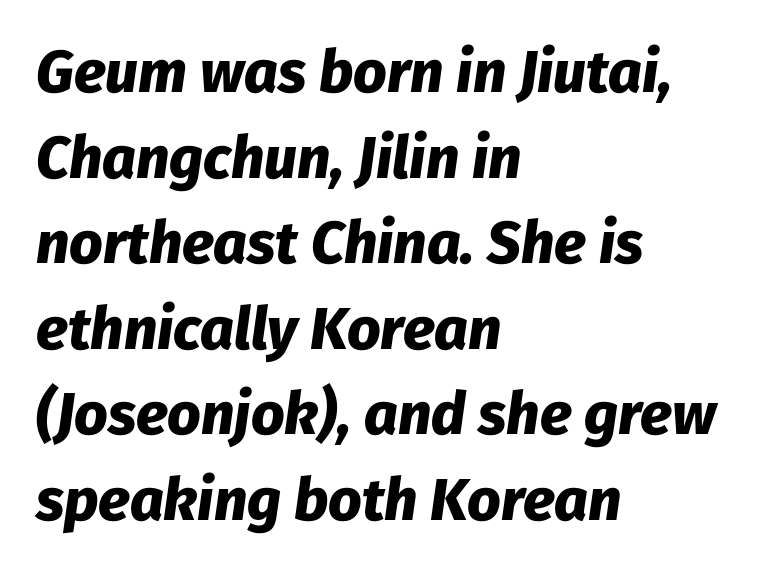
Nobody touched the tracking dial on this one. Heavy, bold letterforms. Rule under the text: the space is simply empty. Varying glyph widths throughout — classic text-font behaviour. These lines were composed using italics. Visually the block forms a straight wall on the left and a jagged coastline on the right.
